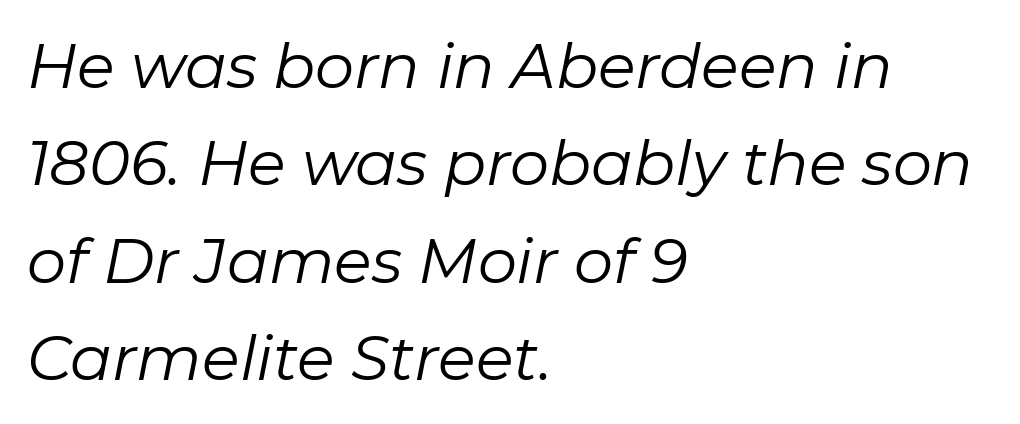
{"italic": "yes", "lean": "right", "slant_degrees": 11, "bold": "no", "weight": "regular", "width": "normal", "stroke_contrast": "low", "x_height": "medium", "monospaced": "no", "underline": "no", "align": "left", "line_spacing": "normal", "line_spacing_ratio": 1.57, "letter_spacing": "normal", "letter_spacing_em": 0.0, "glyph_px": 62}
